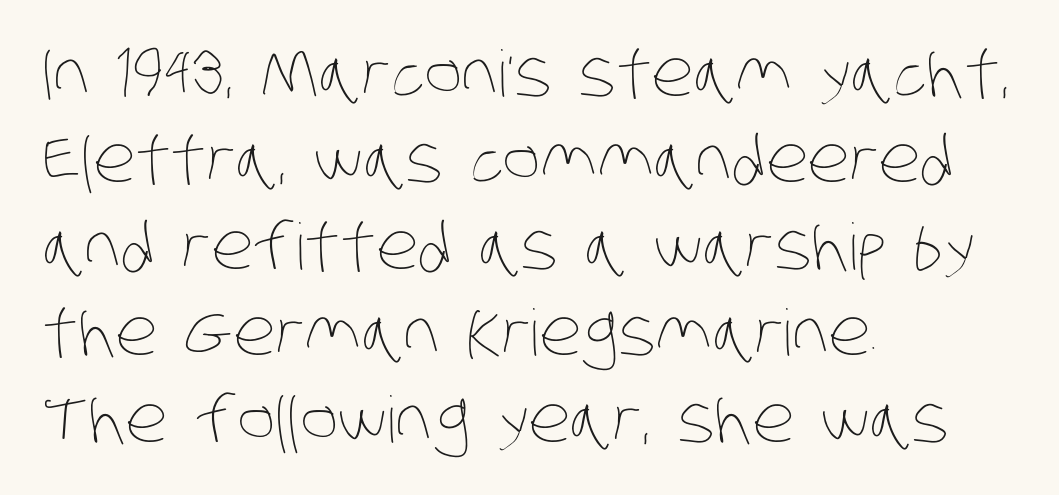
Q: Is the text bold? A: No.
Q: Is the text underlined? A: No.
Q: How is the paragraph aligned? A: Left-aligned.
Q: Is the spacing between letters normal or unusually wide? A: Normal.
Q: Is the spacing between lines tight, normal or loose? A: Normal.
Q: Width (condensed, normal, or wide)? A: Condensed.
Q: Stroke contrast? A: Low.
Q: x-height? A: Large.
Q: Monospaced? A: No.
